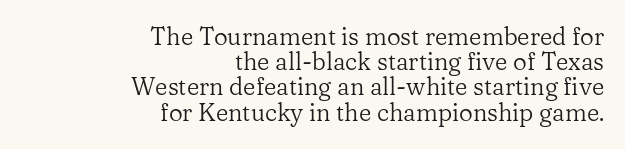
The image shows 24 px text type, upright; set right-aligned, tight line spacing (1.05x), normal letter spacing, not underlined.
